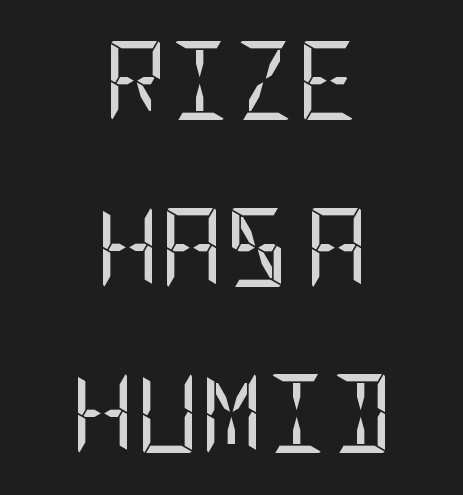
{"serif": "no", "italic": "no", "bold": "no", "weight": "regular", "width": "condensed", "stroke_contrast": "low", "x_height": "large", "underline": "no", "align": "center", "line_spacing": "loose", "line_spacing_ratio": 2.11, "letter_spacing": "normal", "letter_spacing_em": 0.0, "glyph_px": 79}
